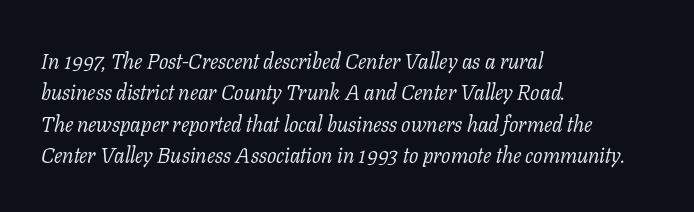
{"italic": "yes", "lean": "right", "slant_degrees": 11, "bold": "no", "underline": "no", "align": "left", "line_spacing": "normal", "line_spacing_ratio": 1.43, "letter_spacing": "normal", "letter_spacing_em": 0.0, "glyph_px": 22}
